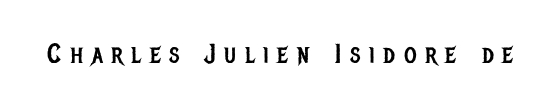
{"italic": "no", "bold": "no", "underline": "no", "letter_spacing": "wide", "letter_spacing_em": 0.32, "glyph_px": 27}
